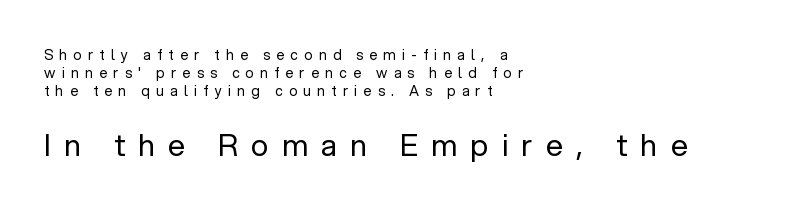
This rendering features lettering with no underline. Of the two passages, the one underneath uses the larger point size. The horizontal fit of the characters is loose and conspicuously gappy. Serif or sans? Sans — the stroke terminals are bare. Each new line begins a customary step beneath the previous one. The setting favours the left margin, as ordinary paragraphs usually do.
